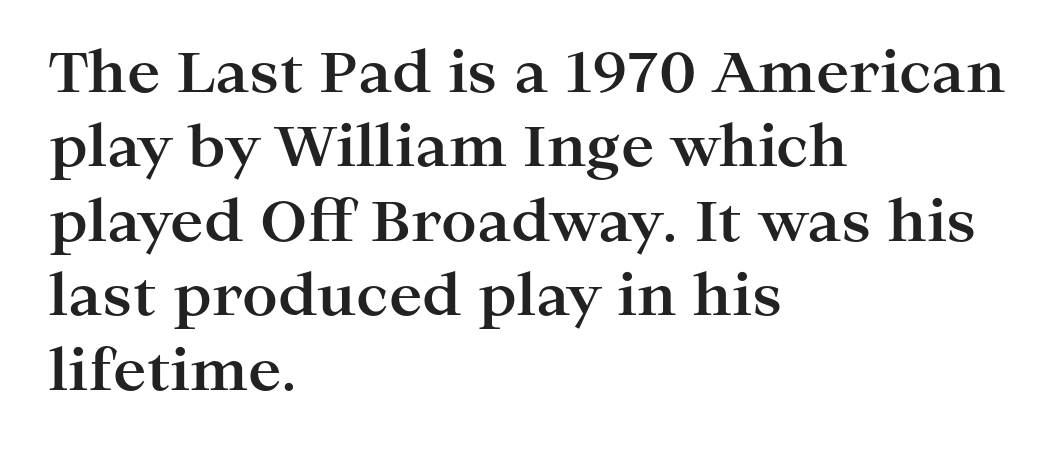
Q: Is the text bold? A: Yes.
Q: Is the text italic (slanted)? A: No, it is upright.
Q: Is the typeface a serif or a sans-serif typeface? A: Serif.
Q: Is the text underlined? A: No.
Q: How is the paragraph aligned? A: Left-aligned.
Q: Is the spacing between letters normal or unusually wide? A: Normal.
Q: Is the spacing between lines tight, normal or loose? A: Normal.
Q: Width (condensed, normal, or wide)? A: Wide.
Q: Stroke contrast? A: High.
Q: x-height? A: Medium.
Q: Monospaced? A: No.
